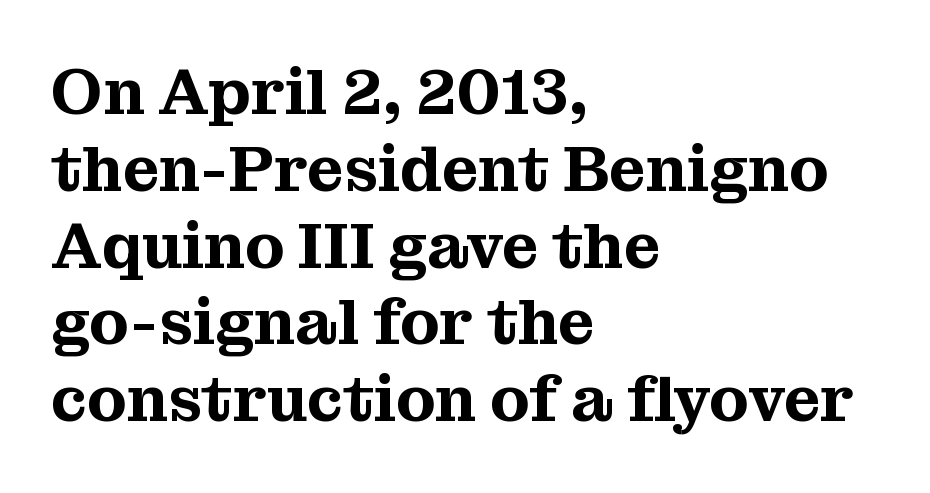
One-word summary of the alignment: left. These lines keep a tight, regular rhythm from letter to letter. The letters advance in unequal steps, a hallmark of proportional type. The baseline area is clear.
